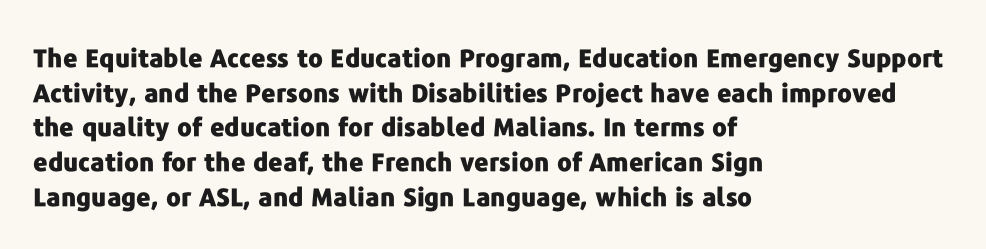
{"italic": "no", "bold": "yes", "underline": "no", "align": "left", "line_spacing": "normal", "line_spacing_ratio": 1.39, "letter_spacing": "normal", "letter_spacing_em": 0.0, "glyph_px": 25}
